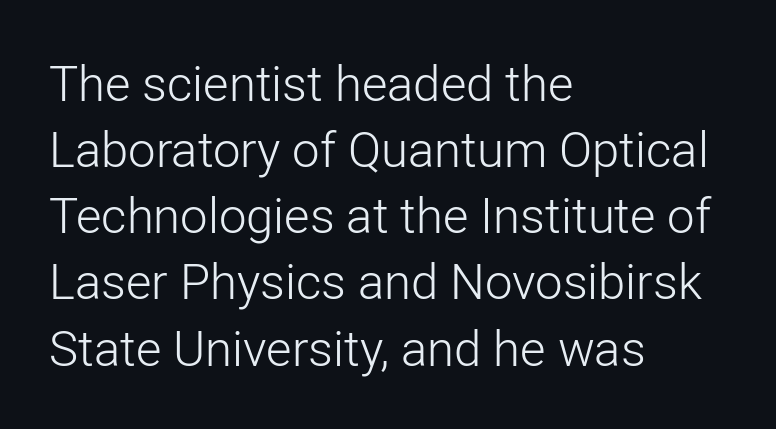
The image shows 49 px light sans-serif type, upright; set left-aligned, normal line spacing (1.35x), normal letter spacing, not underlined; low stroke contrast and a medium x-height.
